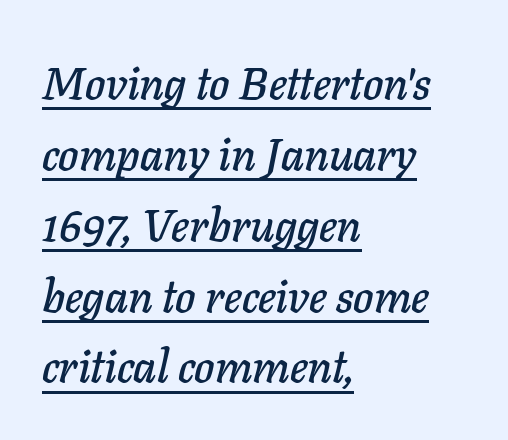
Q: Is the text italic (slanted)? A: Yes, it leans right by about 11 degrees.
Q: Is the text underlined? A: Yes.
Q: How is the paragraph aligned? A: Left-aligned.
Q: Is the spacing between letters normal or unusually wide? A: Normal.
Q: Is the spacing between lines tight, normal or loose? A: Normal.
Q: Width (condensed, normal, or wide)? A: Normal.
Q: Stroke contrast? A: Low.
Q: x-height? A: Medium.
Q: Monospaced? A: No.
